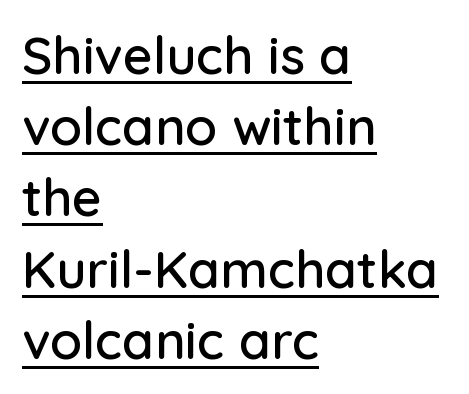
{"serif": "no", "italic": "no", "width": "normal", "stroke_contrast": "low", "x_height": "medium", "monospaced": "no", "underline": "yes", "align": "left", "line_spacing": "normal", "line_spacing_ratio": 1.37, "letter_spacing": "normal", "letter_spacing_em": 0.0, "glyph_px": 52}
